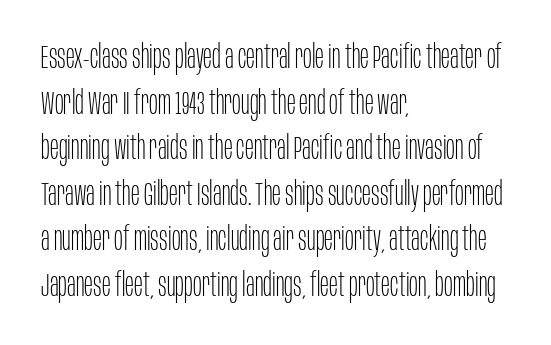
Q: Is the text bold? A: No.
Q: Is the text italic (slanted)? A: No, it is upright.
Q: Is the typeface a serif or a sans-serif typeface? A: Sans-serif.
Q: Is the text underlined? A: No.
Q: How is the paragraph aligned? A: Left-aligned.
Q: Is the spacing between letters normal or unusually wide? A: Normal.
Q: Is the spacing between lines tight, normal or loose? A: Normal.
Q: Width (condensed, normal, or wide)? A: Condensed.
Q: Stroke contrast? A: Low.
Q: x-height? A: Large.
Q: Monospaced? A: No.
